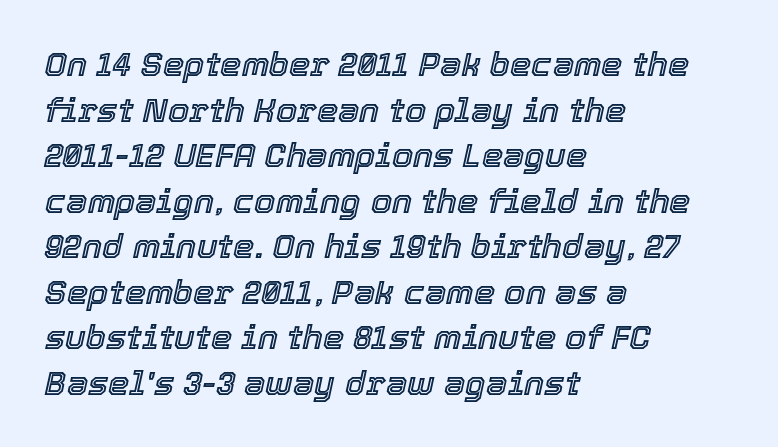
{"italic": "yes", "lean": "right", "slant_degrees": 12, "width": "normal", "x_height": "medium", "monospaced": "no", "underline": "no", "align": "left", "line_spacing": "normal", "line_spacing_ratio": 1.34, "letter_spacing": "normal", "letter_spacing_em": 0.0, "glyph_px": 34}
